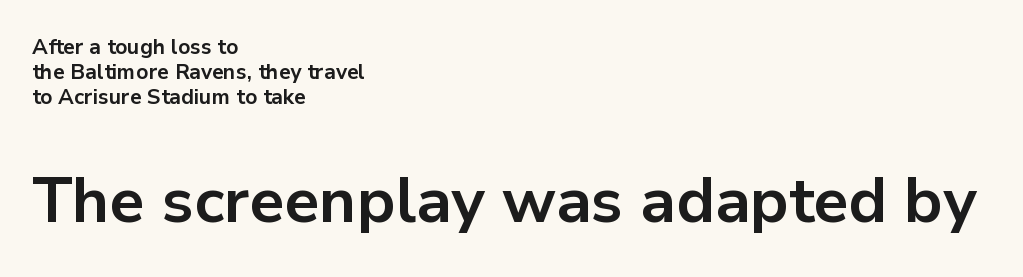
The image shows 63 px bold sans-serif type, upright; set left-aligned, line spacing 1.2x, normal letter spacing, not underlined; the second (bottom) block is 3.0x larger; low stroke contrast and a medium x-height.
